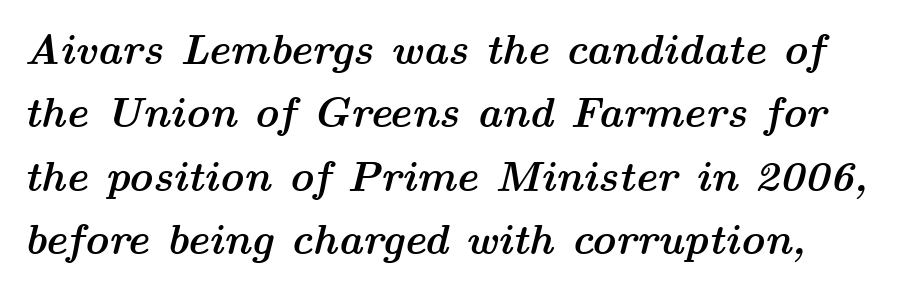
The image shows 42 px semibold, wide type, italic (leaning right); set normal line spacing (1.51x), normal letter spacing, not underlined; medium stroke contrast and a medium x-height.
